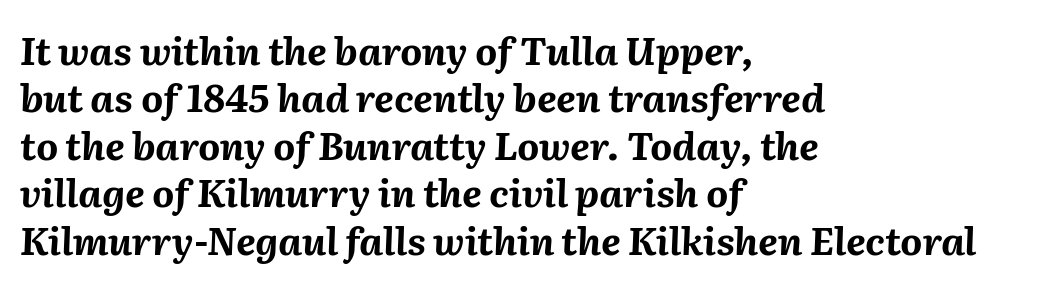
{"italic": "yes", "lean": "right", "slant_degrees": 2, "bold": "yes", "weight": "bold", "width": "normal", "stroke_contrast": "medium", "x_height": "medium", "monospaced": "no", "underline": "no", "align": "left", "line_spacing": "normal", "line_spacing_ratio": 1.25, "letter_spacing": "normal", "letter_spacing_em": 0.0, "glyph_px": 38}
